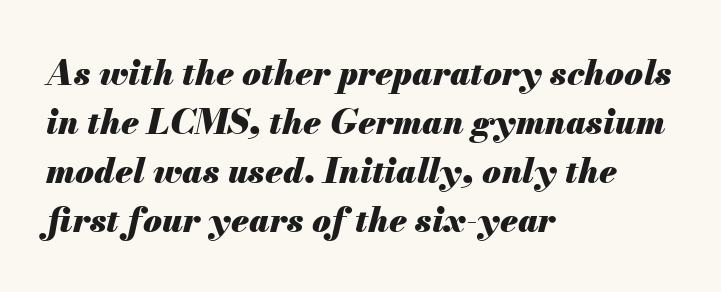
{"italic": "yes", "lean": "right", "slant_degrees": 13, "bold": "yes", "weight": "heavy", "width": "normal", "stroke_contrast": "medium", "x_height": "small", "monospaced": "no", "underline": "no", "align": "left", "line_spacing": "normal", "line_spacing_ratio": 1.44, "letter_spacing": "normal", "letter_spacing_em": 0.0, "glyph_px": 34}
